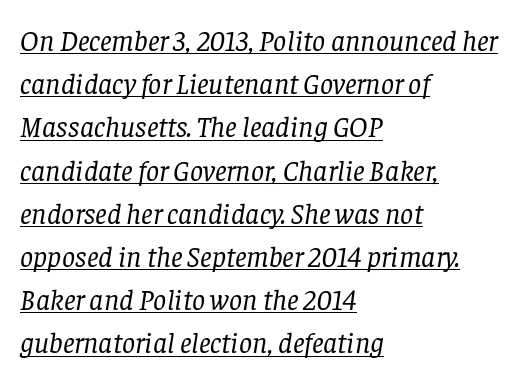
{"serif": "yes", "italic": "yes", "lean": "right", "slant_degrees": 8, "bold": "no", "weight": "regular", "width": "normal", "stroke_contrast": "low", "x_height": "large", "monospaced": "no", "underline": "yes", "align": "left", "line_spacing": "normal", "line_spacing_ratio": 1.49, "letter_spacing": "normal", "letter_spacing_em": 0.0, "glyph_px": 29}
